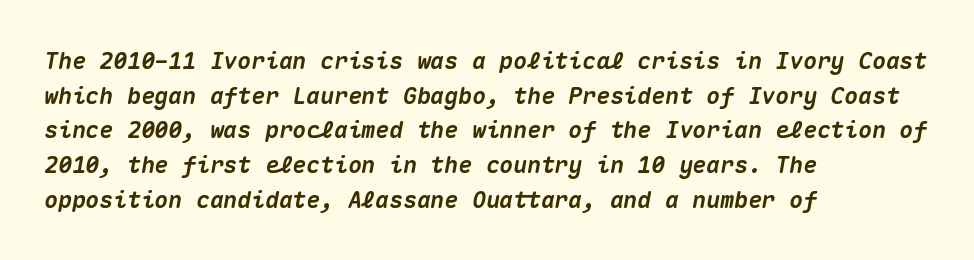
The paragraph shown leans on its left margin. The font's italic variant was chosen for this text. The passage shown is not underscored anywhere. In terms of leading, this rendering sits right in the middle.
